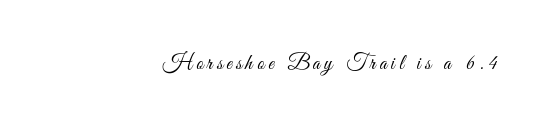
Q: Is the text bold? A: No.
Q: Is the text italic (slanted)? A: Yes.
Q: Is the text underlined? A: No.
Q: How is the paragraph aligned? A: Right-aligned.
Q: Is the spacing between letters normal or unusually wide? A: Unusually wide.
